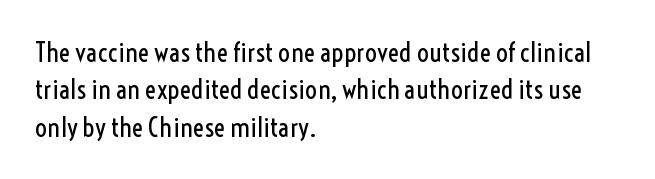
The image shows 27 px text type, upright; set left-aligned, normal line spacing (1.38x), normal letter spacing, not underlined.
